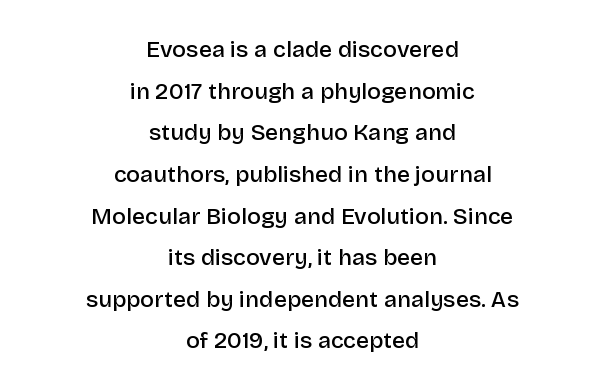
Strokes here are thickened, but only to semibold level. Italic: no, the glyphs are upright roman. Words float on clear page, feet unadorned. One-word summary of the alignment: center.
